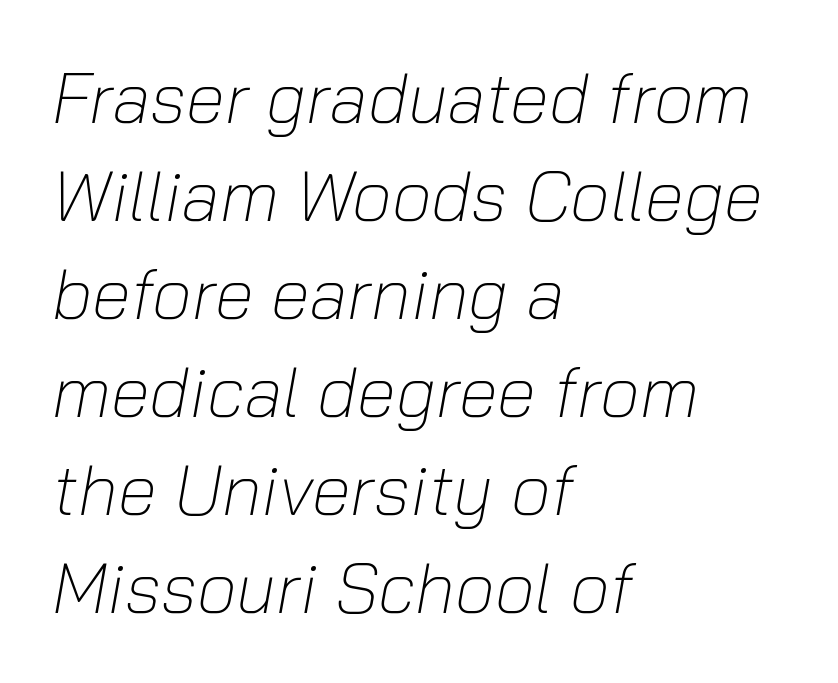
{"italic": "yes", "lean": "right", "slant_degrees": 10, "bold": "no", "weight": "light", "width": "normal", "stroke_contrast": "low", "x_height": "medium", "monospaced": "no", "underline": "no", "align": "left", "line_spacing": "normal", "line_spacing_ratio": 1.38, "letter_spacing": "normal", "letter_spacing_em": 0.0, "glyph_px": 71}
